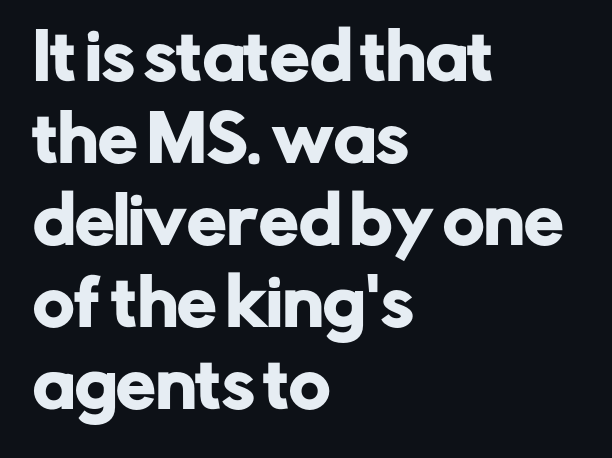
Q: Is the text italic (slanted)? A: No, it is upright.
Q: Is the typeface a serif or a sans-serif typeface? A: Sans-serif.
Q: Is the text underlined? A: No.
Q: How is the paragraph aligned? A: Left-aligned.
Q: Is the spacing between letters normal or unusually wide? A: Normal.
Q: Is the spacing between lines tight, normal or loose? A: Normal.
Q: Width (condensed, normal, or wide)? A: Normal.
Q: Stroke contrast? A: Low.
Q: x-height? A: Medium.
Q: Monospaced? A: No.
